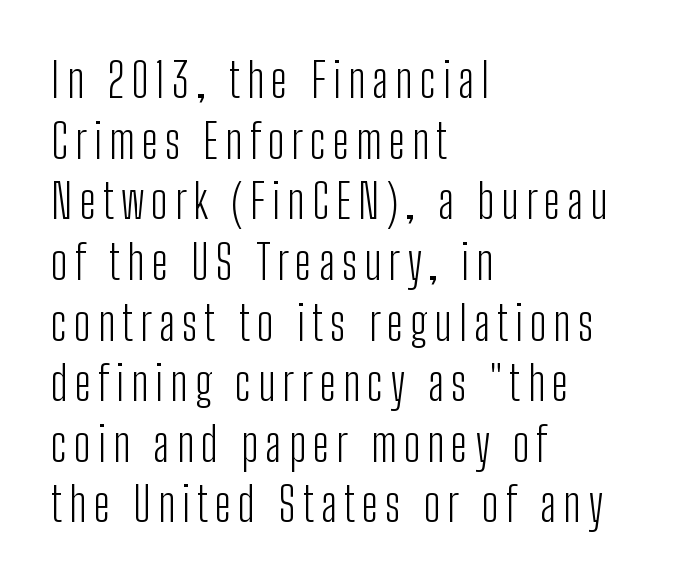
{"serif": "no", "italic": "no", "bold": "no", "weight": "light", "width": "condensed", "stroke_contrast": "low", "x_height": "medium", "monospaced": "no", "underline": "no", "align": "left", "line_spacing": "normal", "line_spacing_ratio": 1.29, "glyph_px": 47}
